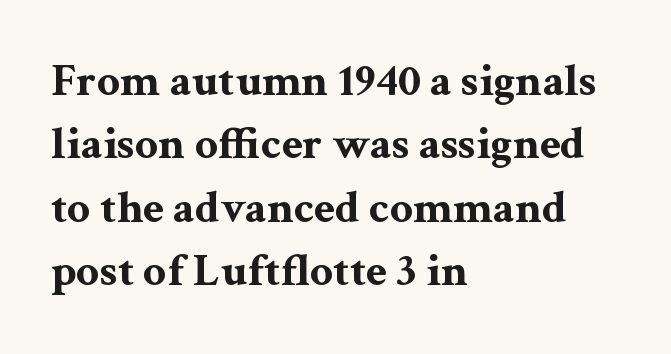
{"serif": "yes", "italic": "no", "bold": "yes", "weight": "bold", "width": "wide", "stroke_contrast": "medium", "x_height": "medium", "monospaced": "no", "underline": "no", "align": "left", "line_spacing": "normal", "line_spacing_ratio": 1.38, "letter_spacing": "normal", "letter_spacing_em": 0.0, "glyph_px": 46}
